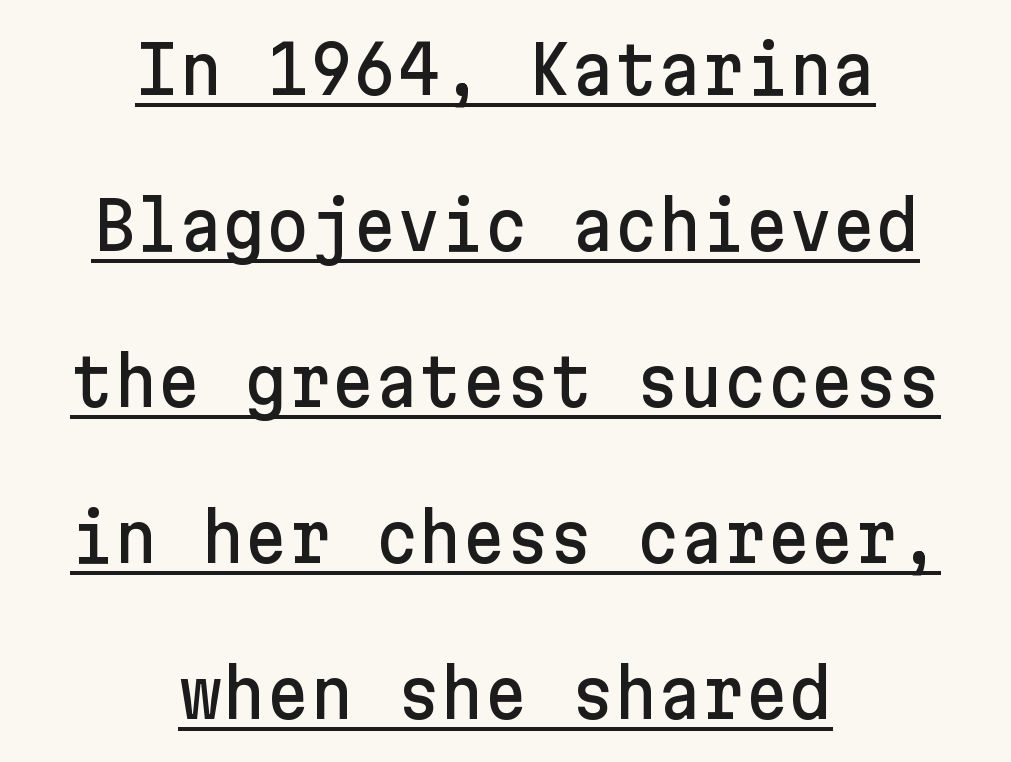
{"serif": "no", "italic": "no", "width": "normal", "stroke_contrast": "low", "x_height": "medium", "underline": "yes", "align": "center", "line_spacing": "loose", "line_spacing_ratio": 2.33, "letter_spacing": "normal", "letter_spacing_em": 0.0, "glyph_px": 67}
